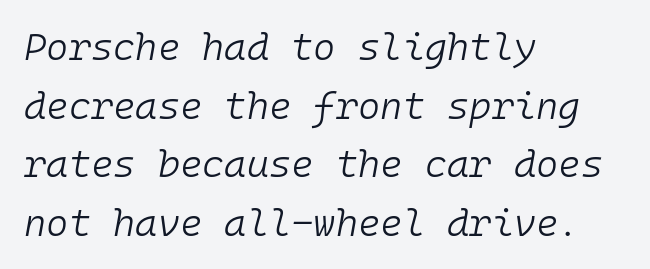
The image shows 38 px light type, italic (leaning right), monospaced; set left-aligned, normal line spacing (1.54x), normal letter spacing, not underlined; low stroke contrast and a medium x-height.
